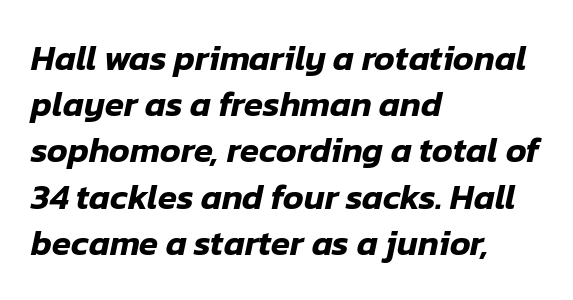
{"italic": "yes", "lean": "right", "slant_degrees": 12, "width": "normal", "stroke_contrast": "low", "x_height": "medium", "monospaced": "no", "underline": "no", "align": "left", "line_spacing": "normal", "line_spacing_ratio": 1.32, "letter_spacing": "normal", "letter_spacing_em": 0.0, "glyph_px": 35}
